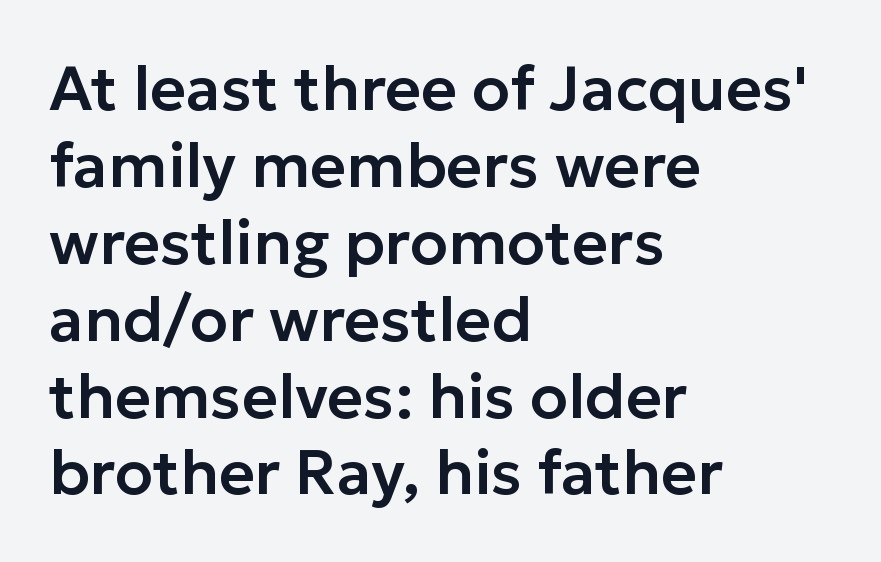
{"serif": "no", "italic": "no", "width": "normal", "stroke_contrast": "low", "x_height": "medium", "monospaced": "no", "underline": "no", "align": "left", "line_spacing_ratio": 1.24, "letter_spacing": "normal", "letter_spacing_em": 0.0, "glyph_px": 62}
